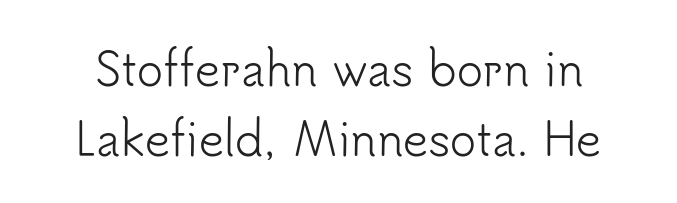
{"serif": "no", "italic": "no", "bold": "no", "weight": "light", "width": "normal", "stroke_contrast": "low", "x_height": "small", "monospaced": "no", "underline": "no", "line_spacing": "normal", "line_spacing_ratio": 1.59, "letter_spacing": "normal", "letter_spacing_em": 0.0, "glyph_px": 44}
